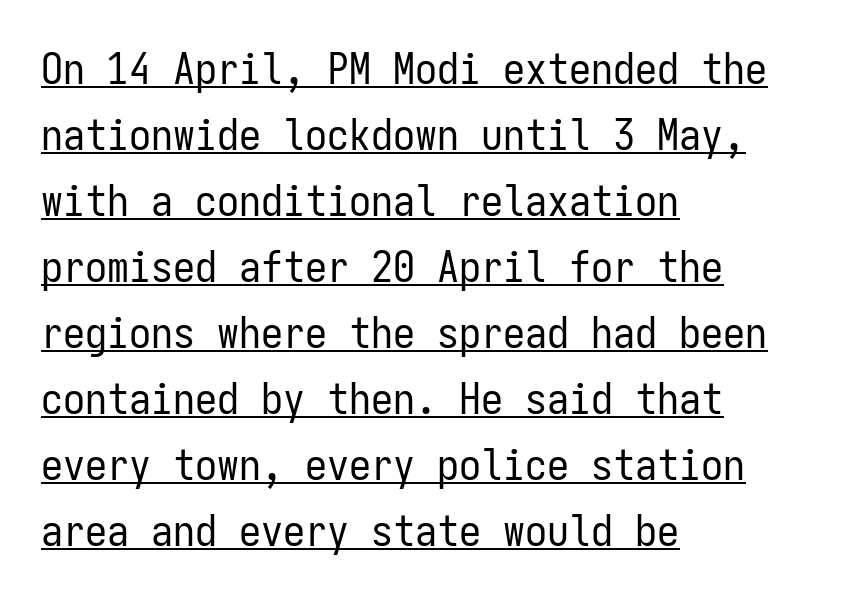
The image shows 44 px regular-weight, condensed sans-serif type, upright, monospaced; set left-aligned, normal line spacing (1.5x), normal letter spacing, underlined; low stroke contrast and a medium x-height.
